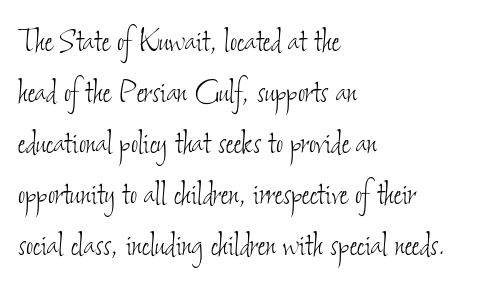
{"bold": "no", "weight": "thin", "width": "condensed", "stroke_contrast": "low", "x_height": "small", "monospaced": "no", "underline": "no", "align": "left", "line_spacing": "normal", "line_spacing_ratio": 1.31, "letter_spacing": "normal", "letter_spacing_em": 0.0, "glyph_px": 39}
